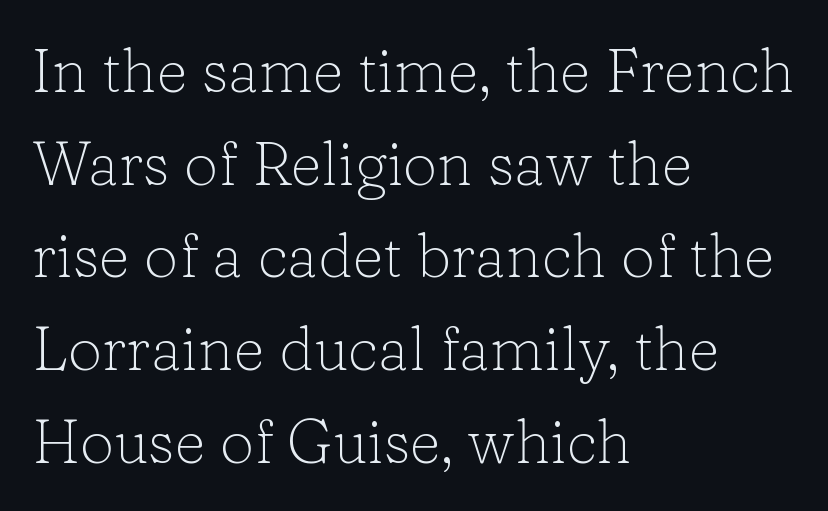
The image shows 61 px light serif type, upright; set left-aligned, normal line spacing (1.52x), normal letter spacing, not underlined; low stroke contrast and a medium x-height.
